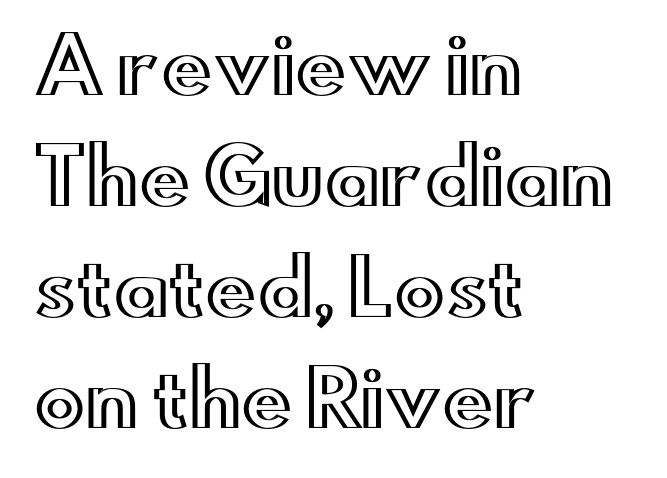
{"italic": "no", "width": "wide", "x_height": "small", "monospaced": "no", "underline": "no", "align": "left", "line_spacing": "normal", "line_spacing_ratio": 1.46, "letter_spacing": "normal", "letter_spacing_em": 0.0, "glyph_px": 76}
